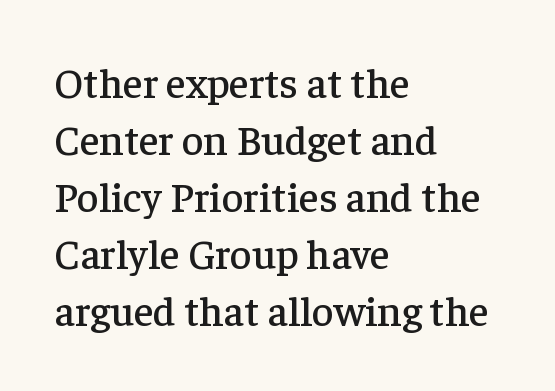
The image shows 42 px serif type, upright; set left-aligned, normal line spacing (1.36x), normal letter spacing, not underlined; low stroke contrast and a medium x-height.
